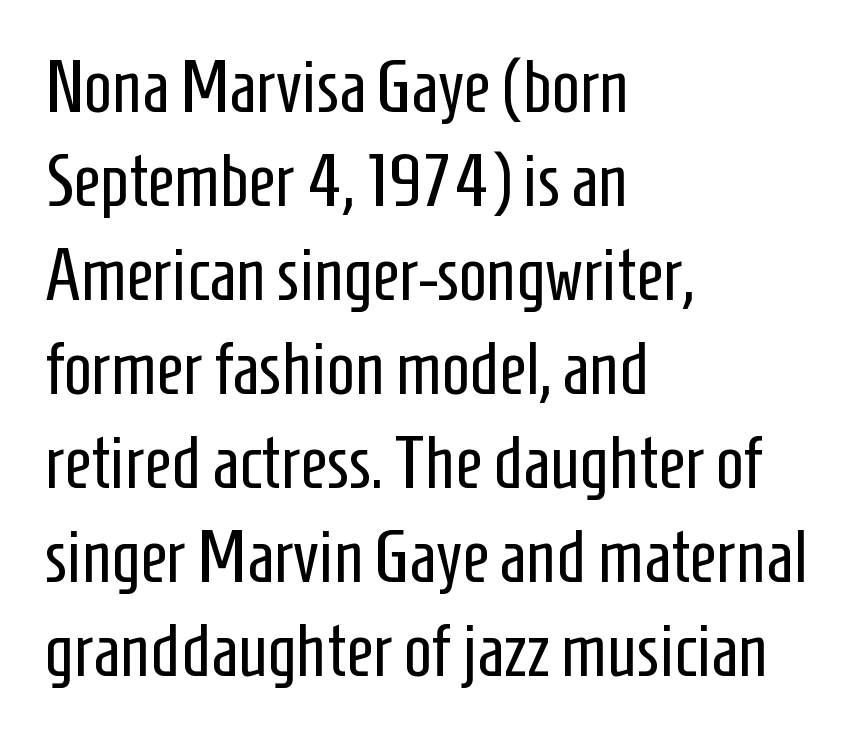
The image shows 74 px regular-weight, condensed sans-serif type, upright; set left-aligned, normal line spacing (1.27x), normal letter spacing, not underlined; low stroke contrast and a medium x-height.
